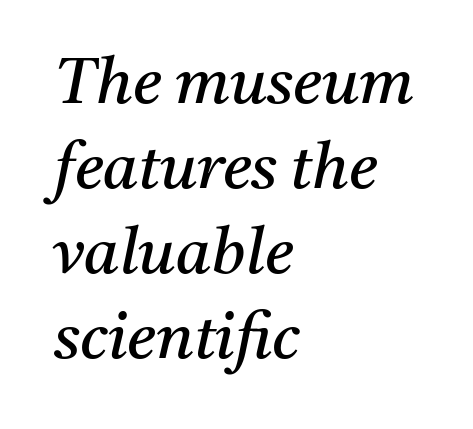
{"serif": "yes", "italic": "yes", "lean": "right", "slant_degrees": 11, "bold": "no", "weight": "regular", "width": "normal", "stroke_contrast": "medium", "x_height": "medium", "monospaced": "no", "underline": "no", "align": "left", "line_spacing": "normal", "line_spacing_ratio": 1.33, "letter_spacing": "normal", "letter_spacing_em": 0.0, "glyph_px": 64}
